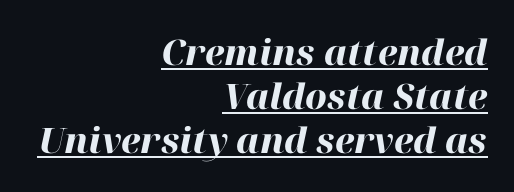
The image shows 35 px heavy type, italic (leaning right); set right-aligned, normal line spacing (1.26x), normal letter spacing, underlined; high stroke contrast and a medium x-height.
